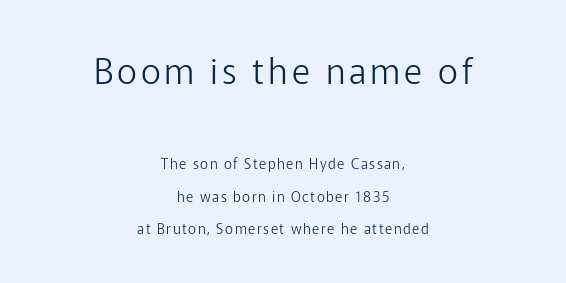
{"serif": "no", "italic": "no", "bold": "no", "weight": "light", "width": "normal", "stroke_contrast": "low", "x_height": "medium", "monospaced": "no", "underline": "no", "align": "center", "line_spacing": "loose", "line_spacing_ratio": 2.32, "larger_block": "first", "size_ratio": 2.5, "glyph_px": 35}
